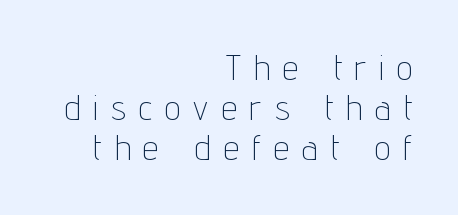
Observe the absence of serifs on each vertical stroke in this sample. The specimen reads as upright at a glance. One glance says dense: line gaps are narrower than usual. This sample has the flowing, uneven cadence of proportional lettering.
